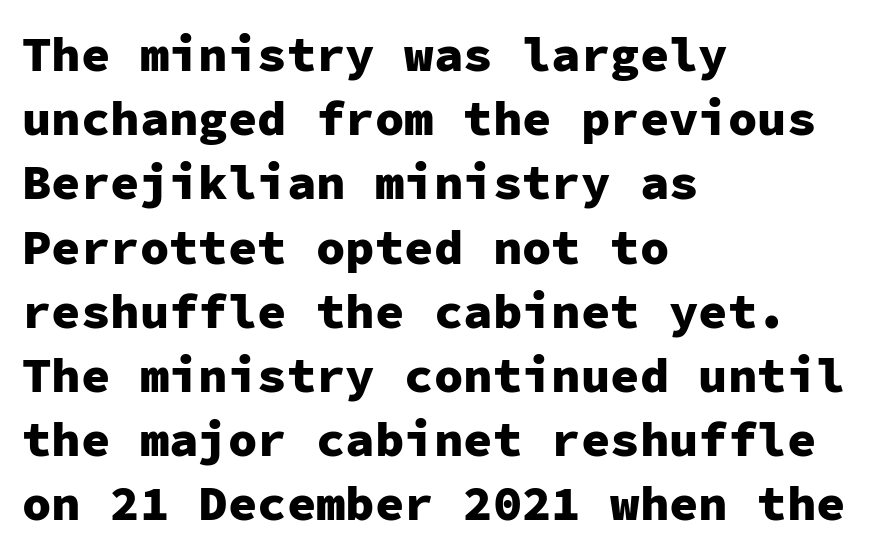
Q: Is the text bold? A: Yes.
Q: Is the text italic (slanted)? A: No, it is upright.
Q: Is the typeface a serif or a sans-serif typeface? A: Sans-serif.
Q: Is the text underlined? A: No.
Q: How is the paragraph aligned? A: Left-aligned.
Q: Is the spacing between letters normal or unusually wide? A: Normal.
Q: Is the spacing between lines tight, normal or loose? A: Normal.
Q: Width (condensed, normal, or wide)? A: Normal.
Q: Stroke contrast? A: Low.
Q: x-height? A: Medium.
Q: Monospaced? A: Yes.
